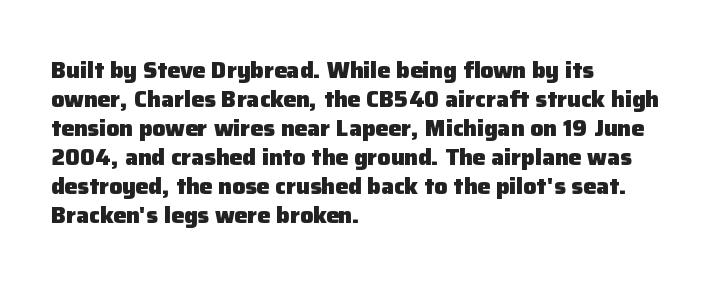
The image shows 23 px bold type, upright; set left-aligned, normal line spacing (1.26x), normal letter spacing, not underlined.
